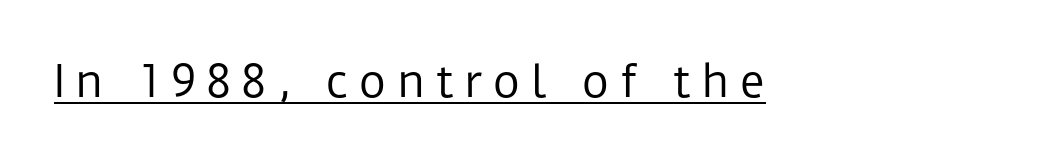
The setting favours the left margin, as ordinary paragraphs usually do. These characters rest on top of a visible drawn line. The typeface chosen for these lines omits serifs. Designer's note — italics off, roman on. Tracking value appears strongly positive — letters spread wide. A quiet, ordinary-to-light weight characterises the typeface.
